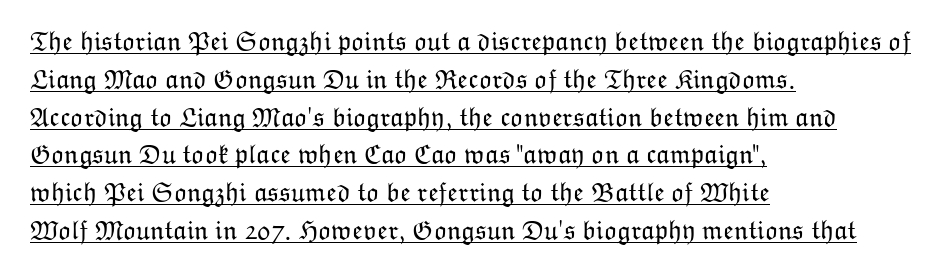
Q: Is the text bold? A: No.
Q: Is the text italic (slanted)? A: No, it is upright.
Q: Is the text underlined? A: Yes.
Q: How is the paragraph aligned? A: Left-aligned.
Q: Is the spacing between letters normal or unusually wide? A: Normal.
Q: Is the spacing between lines tight, normal or loose? A: Normal.
